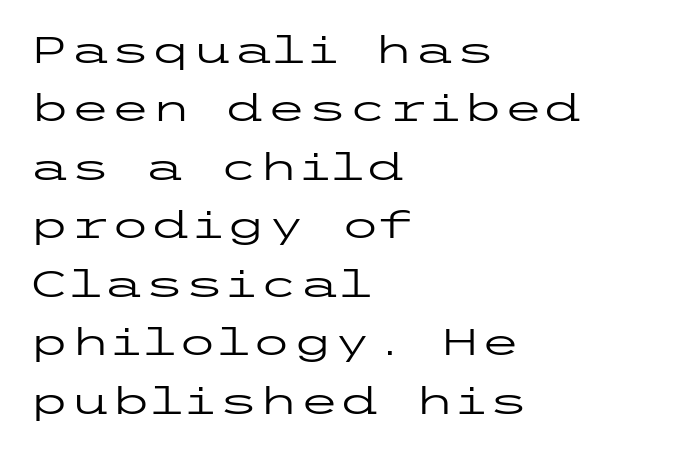
{"serif": "no", "italic": "no", "bold": "no", "weight": "regular", "width": "wide", "stroke_contrast": "low", "x_height": "medium", "underline": "no", "align": "left", "line_spacing": "normal", "line_spacing_ratio": 1.58, "letter_spacing": "normal", "letter_spacing_em": 0.0, "glyph_px": 37}
